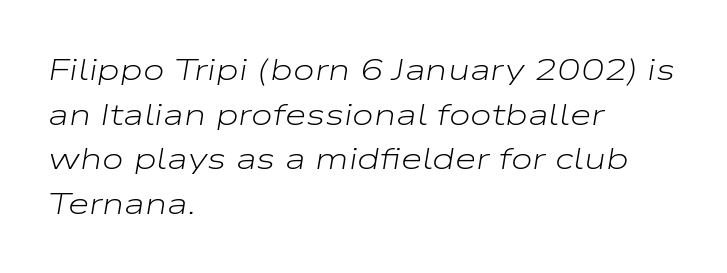
Looks like regular typesetting: each glyph gets only the width it needs. These lines stack with their left ends in a neat column. Check under the words: just untouched page. In terms of letterspacing, this is plain default setting.
